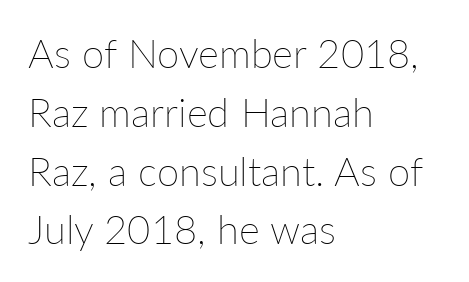
Q: Is the text bold? A: No.
Q: Is the text italic (slanted)? A: No, it is upright.
Q: Is the text underlined? A: No.
Q: How is the paragraph aligned? A: Left-aligned.
Q: Is the spacing between letters normal or unusually wide? A: Normal.
Q: Is the spacing between lines tight, normal or loose? A: Normal.
Q: Width (condensed, normal, or wide)? A: Normal.
Q: Stroke contrast? A: Low.
Q: x-height? A: Medium.
Q: Monospaced? A: No.
